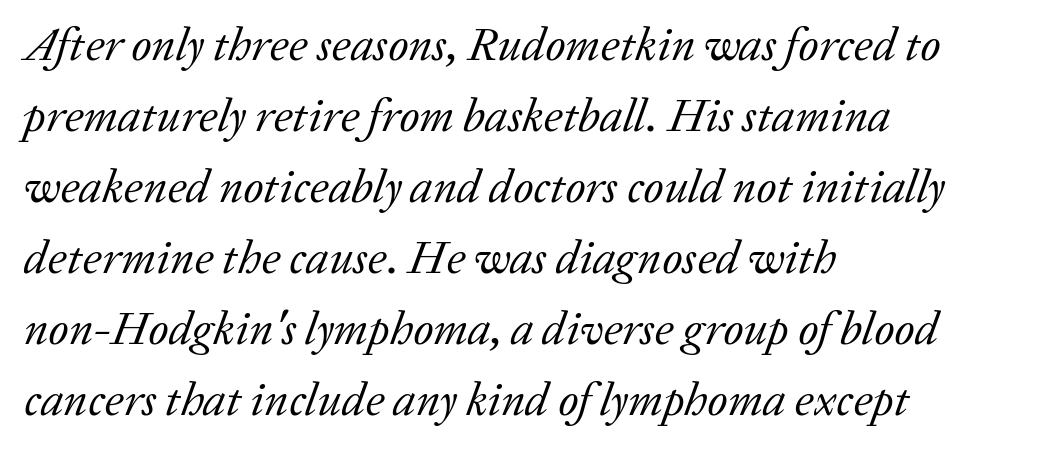
The strokes are not fattened; the text isn't bold. Interline gaps are of average width in this sample. The passage shown is typed in a proportional face where columns would drift. In terms of posture, this sample is oblique. Little horizontal feet cap the strokes, marking this as serif type.
